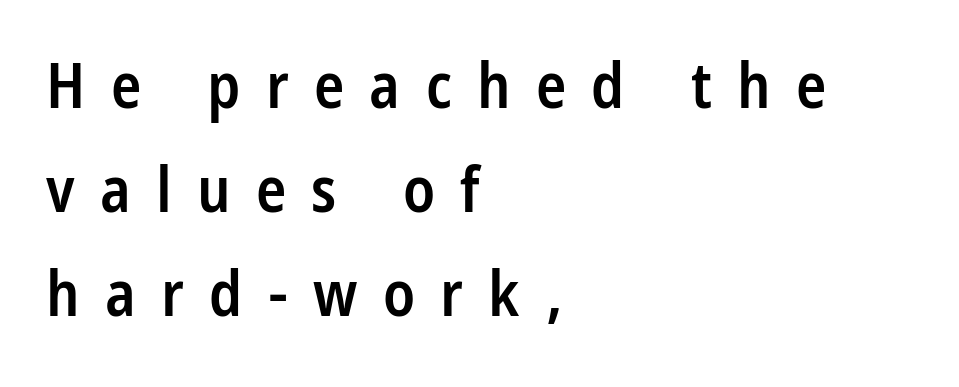
Q: Is the text bold? A: Semi-bold.
Q: Is the text italic (slanted)? A: No, it is upright.
Q: Is the typeface a serif or a sans-serif typeface? A: Sans-serif.
Q: Is the text underlined? A: No.
Q: How is the paragraph aligned? A: Left-aligned.
Q: Is the spacing between letters normal or unusually wide? A: Unusually wide.
Q: Is the spacing between lines tight, normal or loose? A: Normal.
Q: Width (condensed, normal, or wide)? A: Condensed.
Q: Stroke contrast? A: Low.
Q: x-height? A: Large.
Q: Monospaced? A: No.
